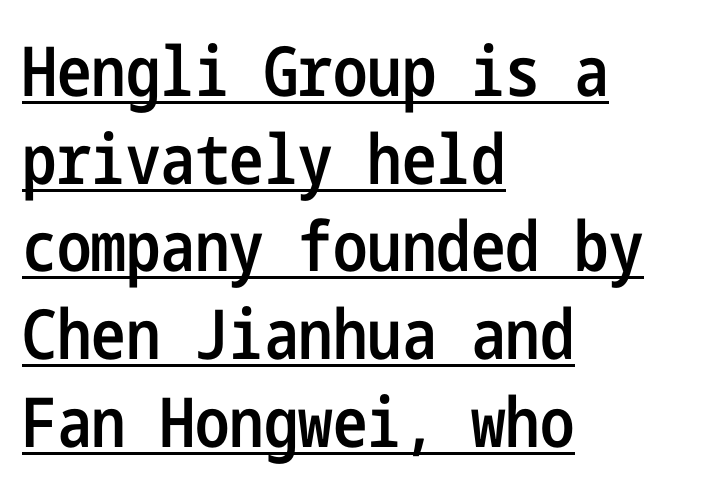
The passage shown is underscored from start to finish. A somewhat darkened texture: the type is semibold rather than bold. Glyph-to-glyph distance matches everyday printed text. The designer left line spacing at the default.
